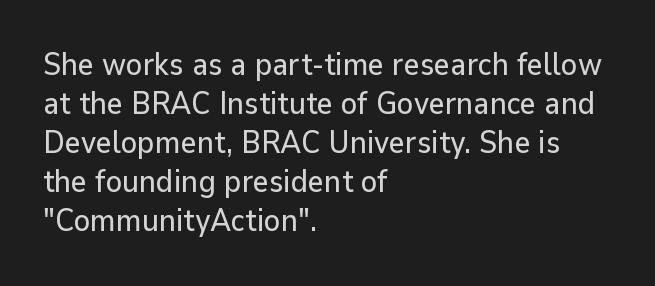
{"serif": "no", "italic": "no", "width": "normal", "stroke_contrast": "low", "x_height": "medium", "monospaced": "no", "underline": "no", "align": "left", "line_spacing": "normal", "line_spacing_ratio": 1.26, "letter_spacing": "normal", "letter_spacing_em": 0.0, "glyph_px": 31}
